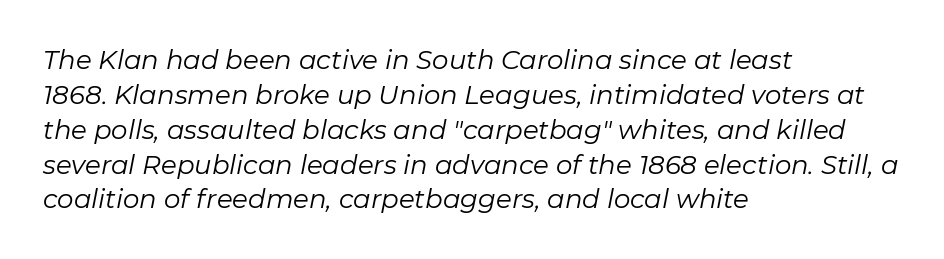
Summary of weight: not heavy and not bold. Evenly set lines give the paragraph a standard silhouette. Where is the straight margin? On the left. The space directly below the letters is spotless. The letterforms sit shoulder to shoulder at normal distance.
